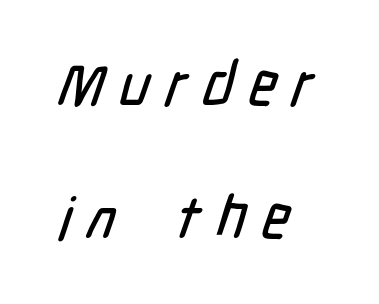
Q: Is the typeface a serif or a sans-serif typeface? A: Sans-serif.
Q: Is the text underlined? A: No.
Q: How is the paragraph aligned? A: Left-aligned.
Q: Is the spacing between letters normal or unusually wide? A: Unusually wide.
Q: Is the spacing between lines tight, normal or loose? A: Loose.
Q: Width (condensed, normal, or wide)? A: Condensed.
Q: Stroke contrast? A: Low.
Q: x-height? A: Medium.
Q: Monospaced? A: No.
